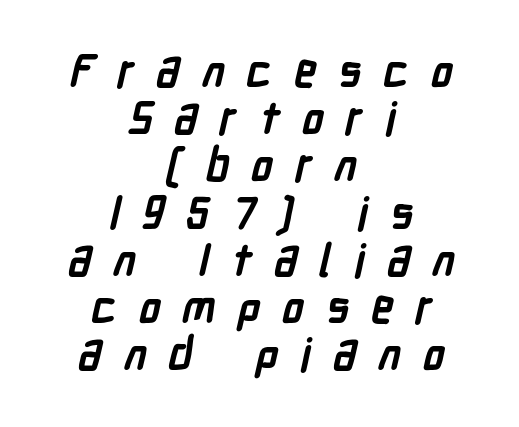
The image shows 45 px semibold, condensed sans-serif type; set centered, tight line spacing (1.05x), unusually wide letter spacing (+0.48 em), not underlined; low stroke contrast and a medium x-height.
